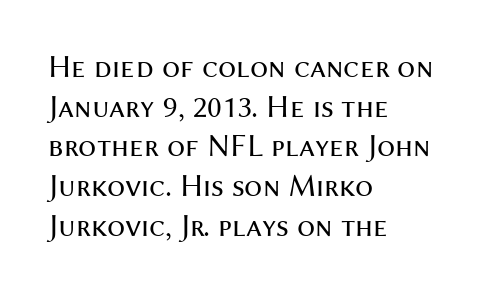
The image shows 32 px regular-weight sans-serif type, upright; set left-aligned, line spacing 1.24x, normal letter spacing, not underlined; medium stroke contrast and a medium x-height.
